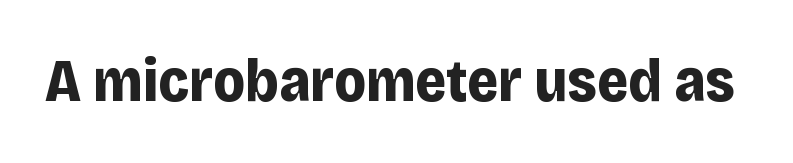
{"serif": "no", "italic": "no", "bold": "yes", "weight": "bold", "width": "normal", "stroke_contrast": "low", "x_height": "large", "monospaced": "no", "underline": "no", "letter_spacing": "normal", "letter_spacing_em": 0.0, "glyph_px": 60}
